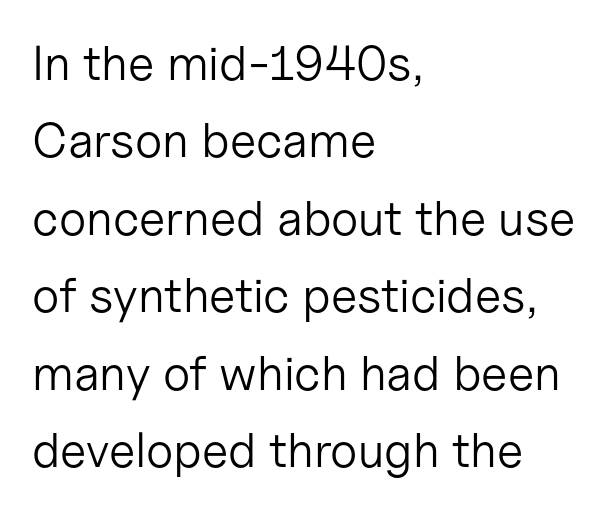
{"serif": "no", "italic": "no", "bold": "no", "weight": "light", "width": "normal", "stroke_contrast": "low", "x_height": "medium", "monospaced": "no", "underline": "no", "align": "left", "line_spacing": "normal", "line_spacing_ratio": 1.58, "letter_spacing": "normal", "letter_spacing_em": 0.0, "glyph_px": 49}
